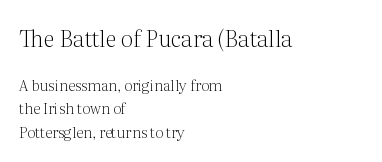
Tall strokes in this sample are plumb rather than angled. In this sample the first text group is rendered at the bigger scale. This sample uses plain, unmodified letter spacing. The letters look calm and open, with moderate or lighter stems.
